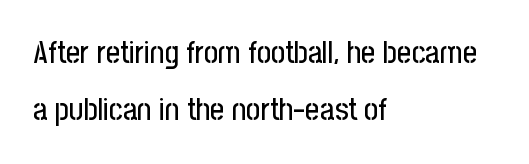
{"serif": "no", "italic": "no", "width": "condensed", "stroke_contrast": "low", "x_height": "medium", "monospaced": "no", "underline": "no", "align": "left", "line_spacing_ratio": 1.85, "letter_spacing": "normal", "letter_spacing_em": 0.0, "glyph_px": 31}
